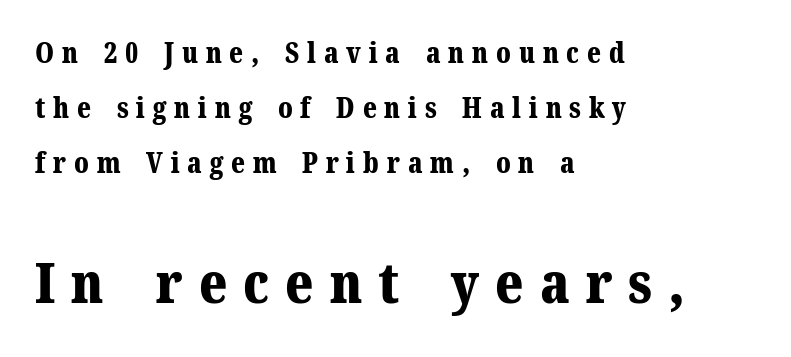
Q: Is the text bold? A: Yes.
Q: Is the text italic (slanted)? A: No, it is upright.
Q: Is the typeface a serif or a sans-serif typeface? A: Serif.
Q: Is the text underlined? A: No.
Q: How is the paragraph aligned? A: Left-aligned.
Q: Is the spacing between letters normal or unusually wide? A: Unusually wide.
Q: Is the spacing between lines tight, normal or loose? A: Loose.
Q: Which block of text is set in a larger size, the first (top) or the second (bottom)? A: The second (bottom) one.
Q: Width (condensed, normal, or wide)? A: Normal.
Q: Stroke contrast? A: Medium.
Q: x-height? A: Medium.
Q: Monospaced? A: No.
